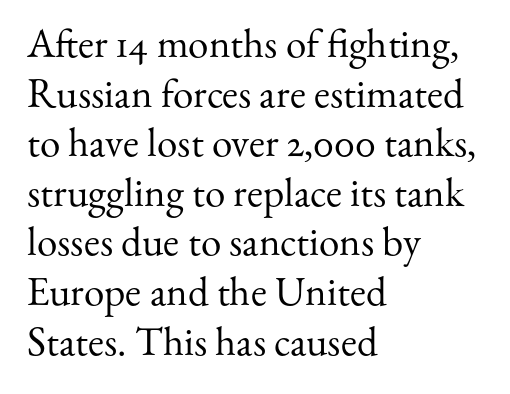
Compared with a typical body face, this is equally light or lighter still. Spacing verdict: proportional, widths tailored to each character. Teacher's note: observe the even left margin — that is flush-left alignment. A roman cut, with each character standing at attention. The specimen omits any rule beneath the text block's lines.
